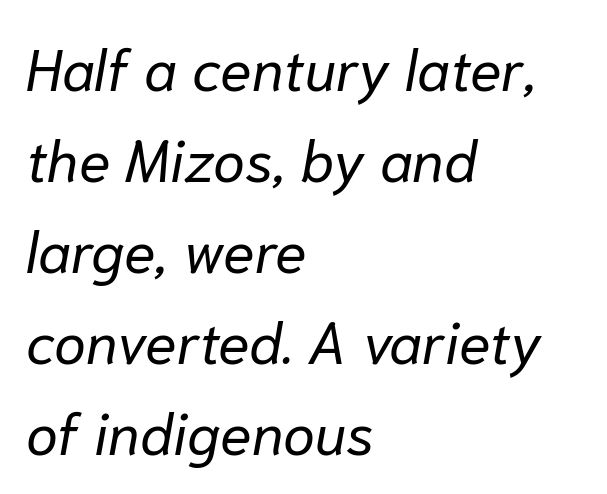
The image shows 58 px regular-weight type, italic (leaning right); set left-aligned, normal line spacing (1.57x), normal letter spacing, not underlined; low stroke contrast and a medium x-height.
